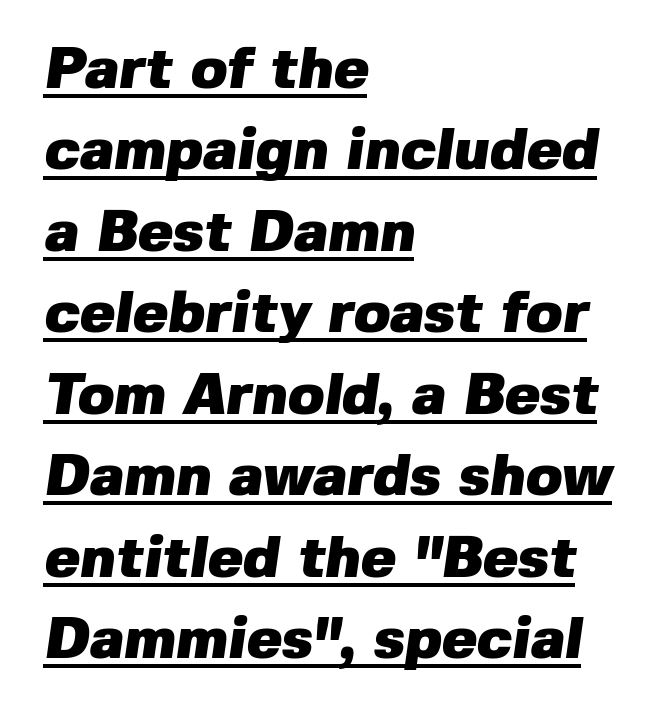
{"serif": "no", "bold": "yes", "weight": "heavy", "width": "normal", "stroke_contrast": "low", "x_height": "medium", "monospaced": "no", "underline": "yes", "align": "left", "line_spacing": "normal", "line_spacing_ratio": 1.38, "letter_spacing": "normal", "letter_spacing_em": 0.0, "glyph_px": 59}
